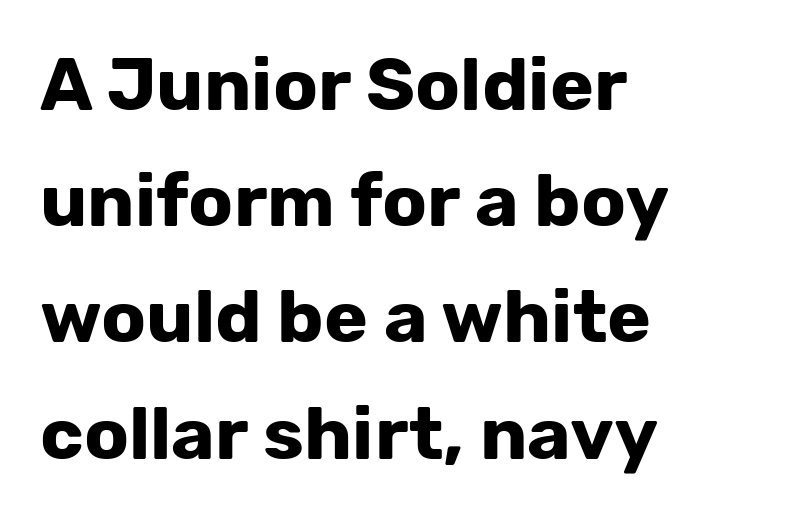
Q: Is the text bold? A: Yes.
Q: Is the text italic (slanted)? A: No, it is upright.
Q: Is the typeface a serif or a sans-serif typeface? A: Sans-serif.
Q: Is the text underlined? A: No.
Q: How is the paragraph aligned? A: Left-aligned.
Q: Is the spacing between letters normal or unusually wide? A: Normal.
Q: Is the spacing between lines tight, normal or loose? A: Normal.
Q: Width (condensed, normal, or wide)? A: Normal.
Q: Stroke contrast? A: Low.
Q: x-height? A: Medium.
Q: Monospaced? A: No.
